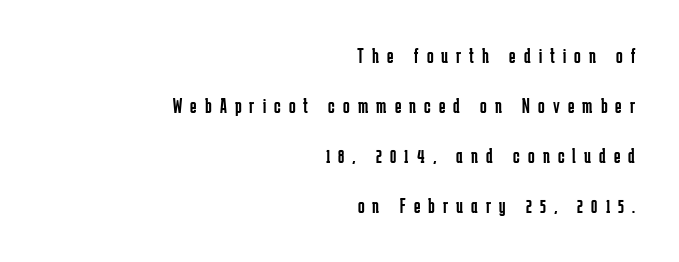
The image shows 22 px text type, upright; set right-aligned, loose line spacing (2.28x), unusually wide letter spacing (+0.37 em), not underlined.
